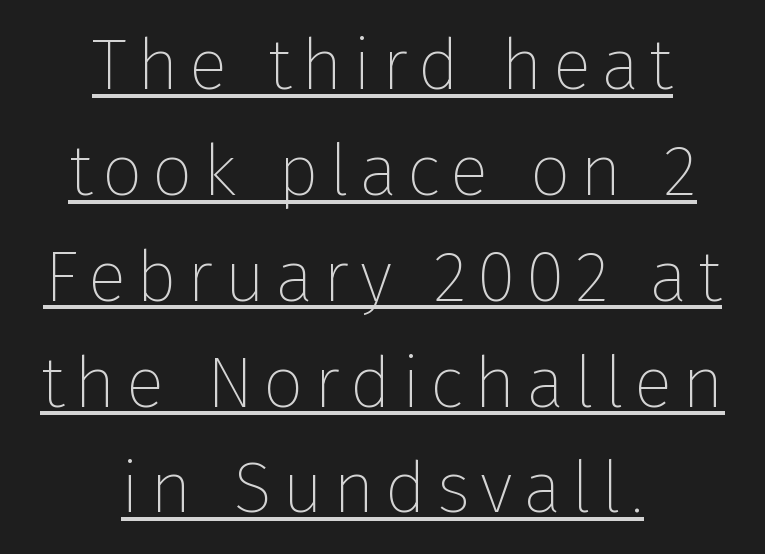
Every character sits straight up, as roman type does. Character widths vary here, with narrow letters taking less room than wide ones. Regular leading. Typographically, this falls in the sans-serif category. This rendering features underlined lettering.
